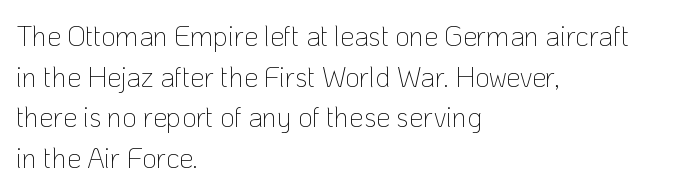
Q: Is the text bold? A: No.
Q: Is the text italic (slanted)? A: No, it is upright.
Q: Is the typeface a serif or a sans-serif typeface? A: Sans-serif.
Q: Is the text underlined? A: No.
Q: How is the paragraph aligned? A: Left-aligned.
Q: Is the spacing between letters normal or unusually wide? A: Normal.
Q: Is the spacing between lines tight, normal or loose? A: Normal.
Q: Width (condensed, normal, or wide)? A: Normal.
Q: Stroke contrast? A: Low.
Q: x-height? A: Medium.
Q: Monospaced? A: No.
